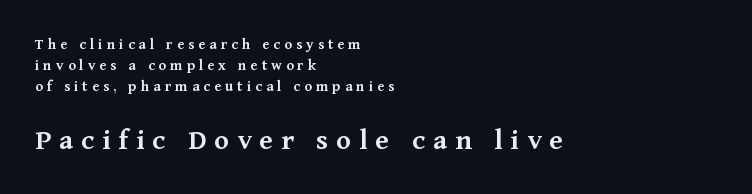
These lines sit exactly where default settings would place them. Check the space under the baseline: it is left empty. The lines in this sample share a left origin and differ only in where they stop. The characters display serif detailing at their extremities. Every character sits straight up, as roman type does. The letters advance in unequal steps, a hallmark of proportional type.
